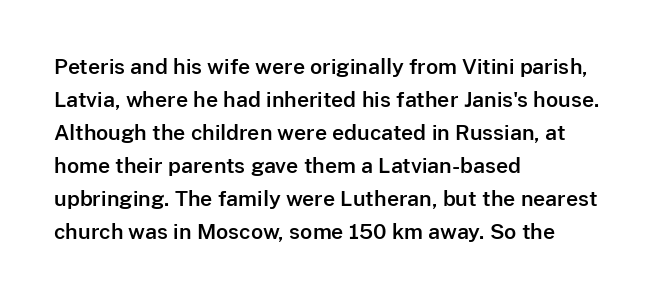
The image shows 21 px text type, upright; set left-aligned, normal line spacing (1.57x), normal letter spacing, not underlined.
